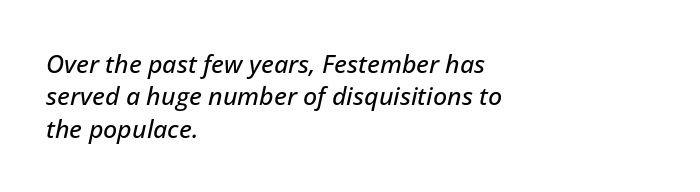
Q: Is the text italic (slanted)? A: Yes, it leans right by about 12 degrees.
Q: Is the text underlined? A: No.
Q: How is the paragraph aligned? A: Left-aligned.
Q: Is the spacing between letters normal or unusually wide? A: Normal.
Q: Is the spacing between lines tight, normal or loose? A: Normal.
